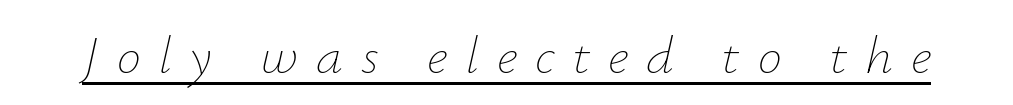
{"italic": "yes", "lean": "right", "slant_degrees": 12, "bold": "no", "weight": "thin", "width": "normal", "stroke_contrast": "low", "x_height": "small", "monospaced": "no", "underline": "yes", "letter_spacing": "wide", "letter_spacing_em": 0.33, "glyph_px": 54}
